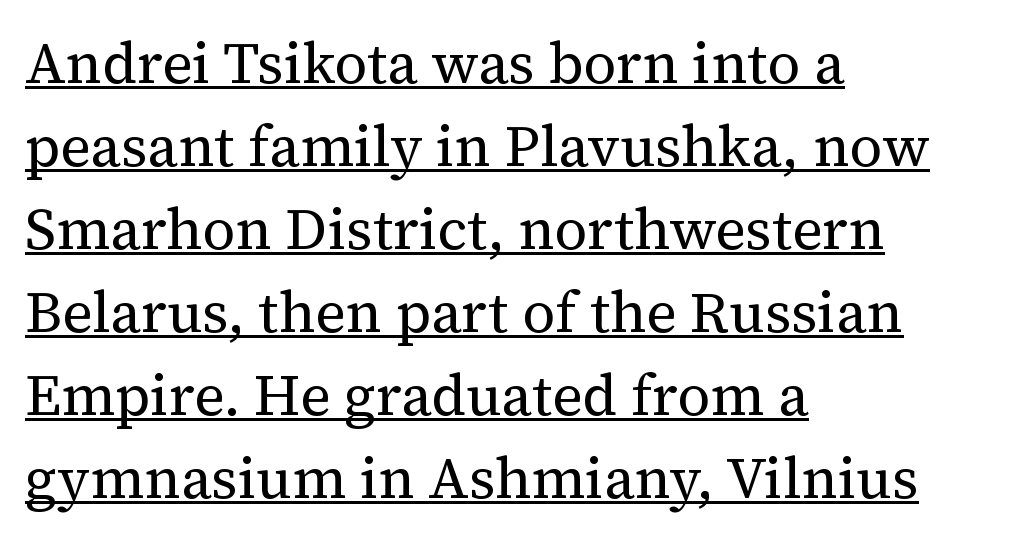
The passage shown is not bold in any degree. Reading down the block, your eye returns to a fixed left position each line. Check where the strokes stop: tiny serifs finish them off. A typesetter would call this proportional, since set widths differ per character. The axis of the letterforms is exactly vertical.
